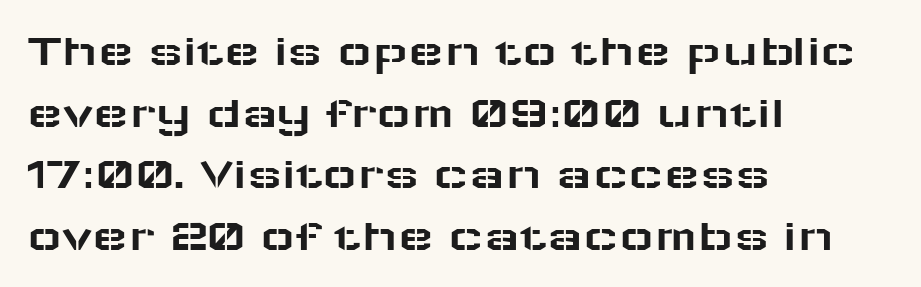
The image shows 47 px wide sans-serif type, upright; set left-aligned, normal line spacing (1.31x), normal letter spacing, not underlined; low stroke contrast and a medium x-height.
